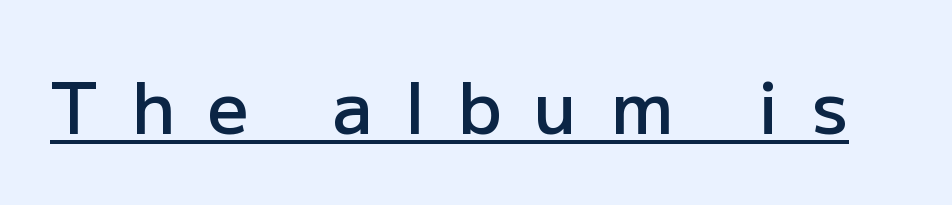
Q: Is the text bold? A: Semi-bold.
Q: Is the text italic (slanted)? A: No, it is upright.
Q: Is the typeface a serif or a sans-serif typeface? A: Sans-serif.
Q: Is the text underlined? A: Yes.
Q: Is the spacing between letters normal or unusually wide? A: Unusually wide.
Q: Width (condensed, normal, or wide)? A: Normal.
Q: Stroke contrast? A: Low.
Q: x-height? A: Medium.
Q: Monospaced? A: No.
